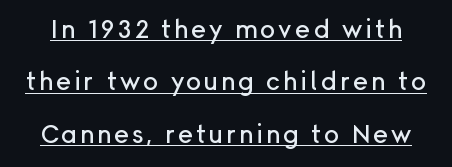
{"italic": "no", "underline": "yes", "line_spacing": "loose", "line_spacing_ratio": 2.1, "glyph_px": 25}
